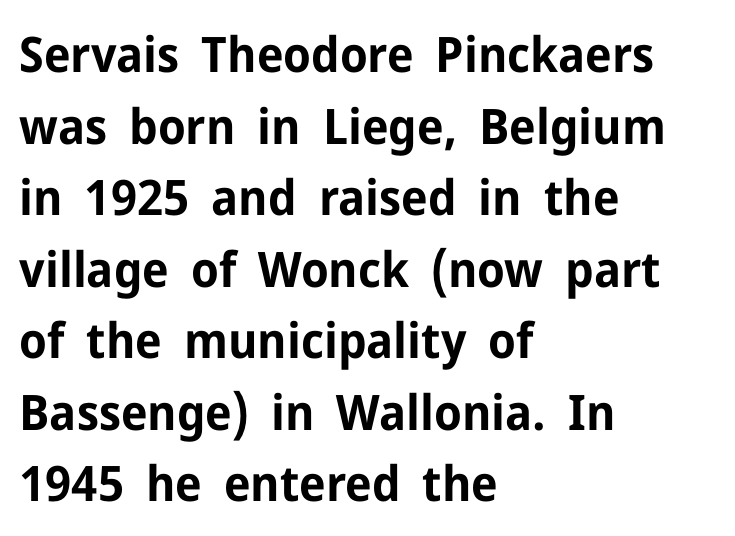
{"serif": "no", "italic": "no", "bold": "yes", "weight": "bold", "width": "normal", "stroke_contrast": "low", "x_height": "medium", "monospaced": "no", "underline": "no", "align": "left", "line_spacing": "normal", "line_spacing_ratio": 1.46, "letter_spacing": "normal", "letter_spacing_em": 0.0, "glyph_px": 49}
